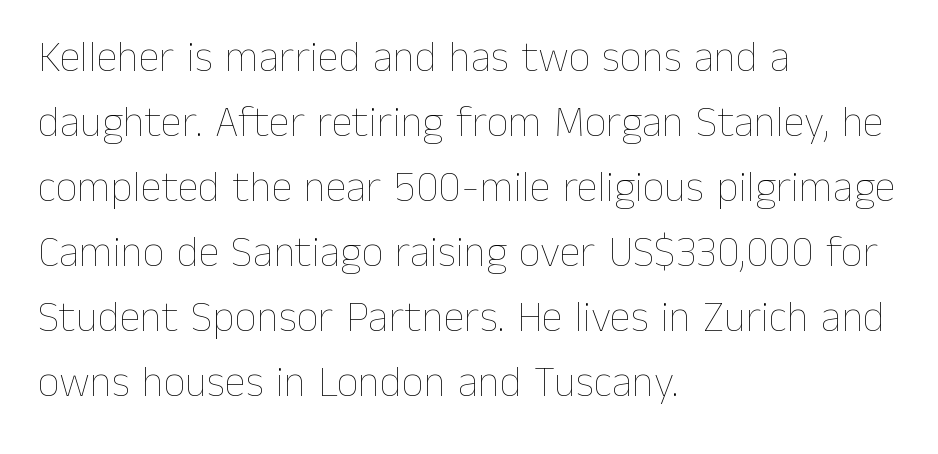
The image shows 43 px thin type, upright; set left-aligned, normal line spacing (1.51x), normal letter spacing, not underlined; low stroke contrast and a medium x-height.
